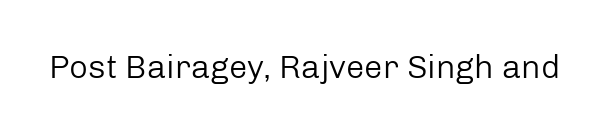
The image shows 33 px regular-weight sans-serif type, upright; set normal letter spacing, not underlined; low stroke contrast and a medium x-height.
